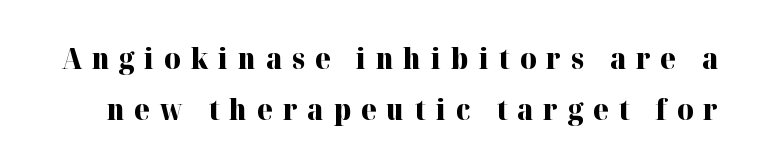
Q: Is the text bold? A: Yes.
Q: Is the text italic (slanted)? A: No, it is upright.
Q: Is the typeface a serif or a sans-serif typeface? A: Serif.
Q: Is the text underlined? A: No.
Q: Is the spacing between letters normal or unusually wide? A: Unusually wide.
Q: Width (condensed, normal, or wide)? A: Normal.
Q: Stroke contrast? A: High.
Q: x-height? A: Medium.
Q: Monospaced? A: No.
